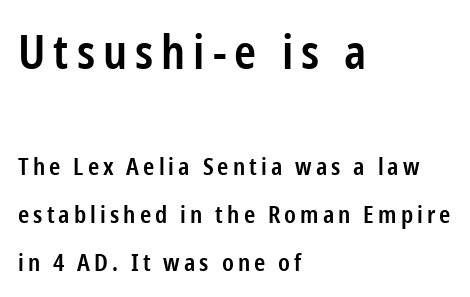
Posture: vertical. Check the space under the baseline: it is left empty. Looks like regular typesetting: each glyph gets only the width it needs. Regarding leading, the lines here are spaced well apart. Regarding serifs, this sample does without them. Notice how the passage keeps a crisp vertical edge on the left only.
